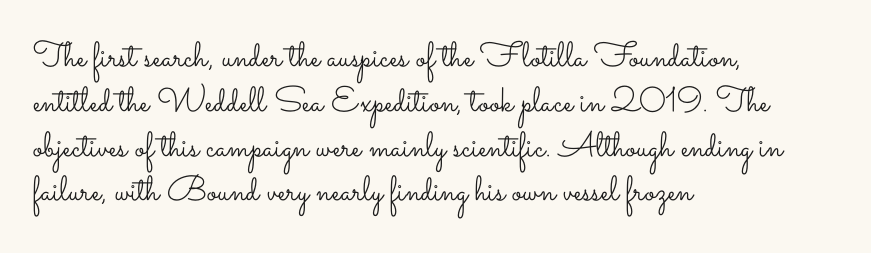
The image shows 35 px light, wide type; set left-aligned, normal line spacing (1.28x), normal letter spacing, not underlined; low stroke contrast and a small x-height.
